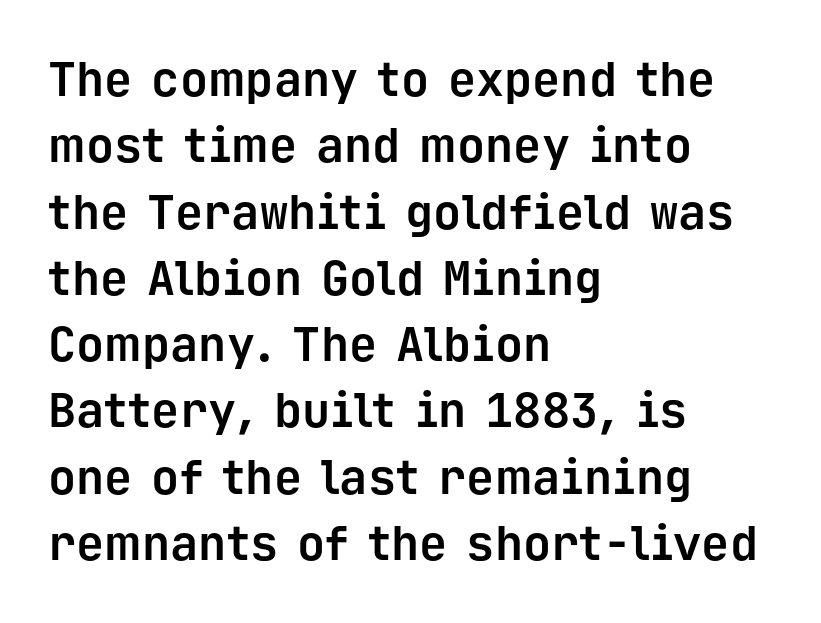
Q: Is the text bold? A: Yes.
Q: Is the text italic (slanted)? A: No, it is upright.
Q: Is the typeface a serif or a sans-serif typeface? A: Sans-serif.
Q: Is the text underlined? A: No.
Q: How is the paragraph aligned? A: Left-aligned.
Q: Is the spacing between letters normal or unusually wide? A: Normal.
Q: Is the spacing between lines tight, normal or loose? A: Normal.
Q: Width (condensed, normal, or wide)? A: Normal.
Q: Stroke contrast? A: Low.
Q: x-height? A: Medium.
Q: Monospaced? A: Yes.
